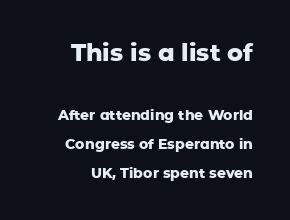
Compared with a flush-left layout, this one pins lines to the opposite, right side. What stands out about the letter spacing? Nothing — it is the standard amount. One glance says open: line gaps are wider than usual. The words here are not underlined. This is the regular roman posture of the typeface. I'd describe the lettering as bold — thick and assertive.
